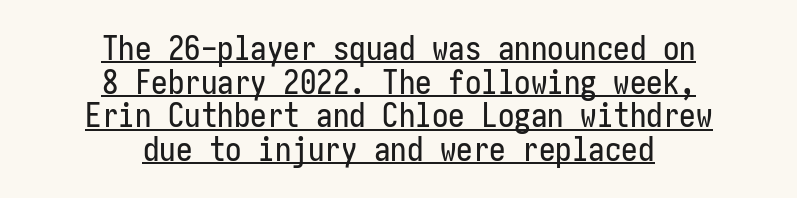
{"serif": "no", "italic": "no", "width": "condensed", "stroke_contrast": "low", "x_height": "medium", "underline": "yes", "align": "center", "line_spacing": "tight", "line_spacing_ratio": 1.02, "letter_spacing": "normal", "letter_spacing_em": 0.0, "glyph_px": 33}
